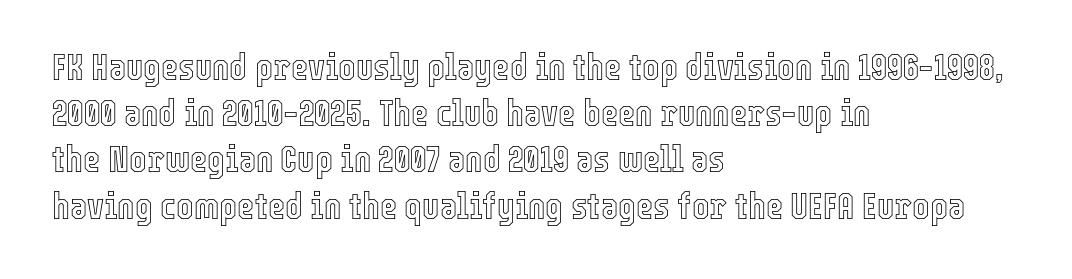
The image shows 37 px condensed type, upright; set left-aligned, normal line spacing (1.25x), normal letter spacing, not underlined; a medium x-height.
